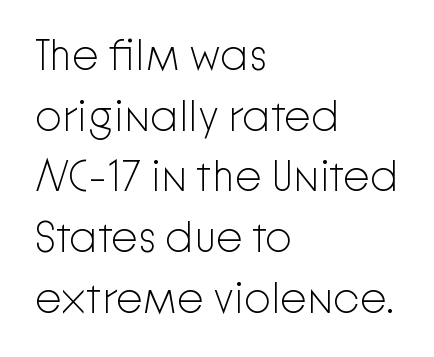
{"serif": "no", "italic": "no", "bold": "no", "weight": "light", "width": "normal", "stroke_contrast": "low", "x_height": "medium", "monospaced": "no", "underline": "no", "align": "left", "line_spacing": "normal", "line_spacing_ratio": 1.41, "letter_spacing": "normal", "letter_spacing_em": 0.0, "glyph_px": 43}
